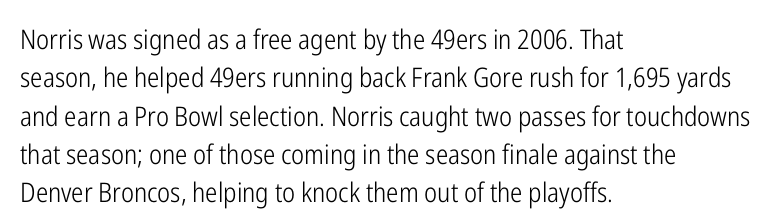
Q: Is the text bold? A: No.
Q: Is the text italic (slanted)? A: No, it is upright.
Q: Is the text underlined? A: No.
Q: How is the paragraph aligned? A: Left-aligned.
Q: Is the spacing between letters normal or unusually wide? A: Normal.
Q: Is the spacing between lines tight, normal or loose? A: Normal.
